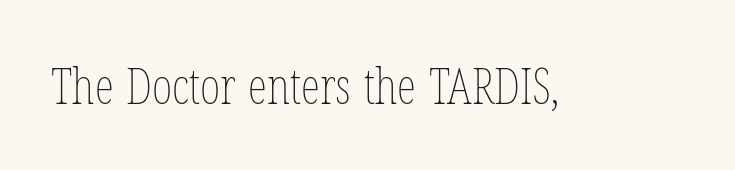
Italic: no, the glyphs are upright roman. Spacing verdict: proportional, widths tailored to each character. Unbolded letterforms with no extra heft. Descender tails drop into unmarked territory. Letter spacing: default.
